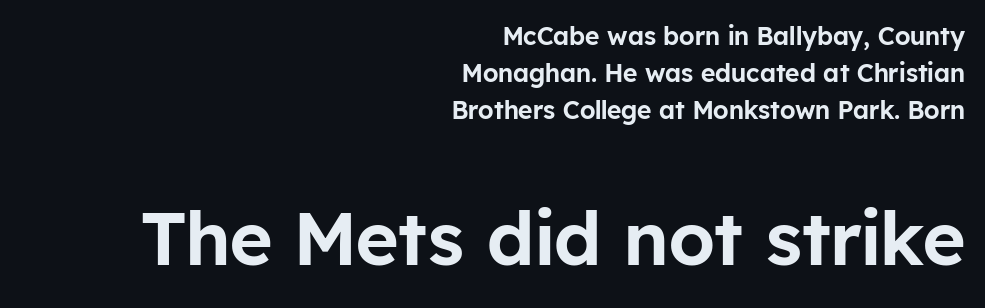
The image shows 74 px sans-serif type, upright; set right-aligned, normal line spacing (1.49x), normal letter spacing, not underlined; the second (bottom) block is 2.96x larger; low stroke contrast and a medium x-height.
